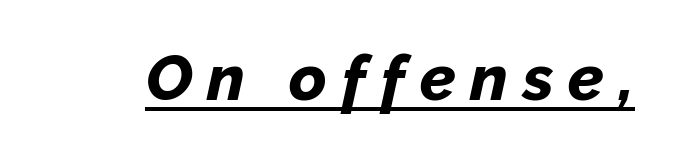
Q: Is the text bold? A: Yes.
Q: Is the text italic (slanted)? A: Yes, it leans right by about 12 degrees.
Q: Is the text underlined? A: Yes.
Q: Is the spacing between letters normal or unusually wide? A: Unusually wide.
Q: Width (condensed, normal, or wide)? A: Normal.
Q: Stroke contrast? A: Low.
Q: x-height? A: Medium.
Q: Monospaced? A: No.
